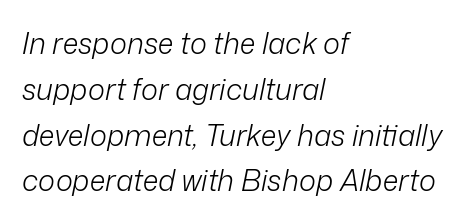
The image shows 29 px light type, italic (leaning right); set left-aligned, normal line spacing (1.58x), normal letter spacing, not underlined; low stroke contrast and a medium x-height.
